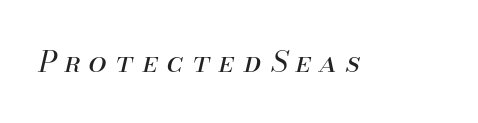
Q: Is the text bold? A: No.
Q: Is the text italic (slanted)? A: Yes, it leans right by about 13 degrees.
Q: Is the text underlined? A: No.
Q: Is the spacing between letters normal or unusually wide? A: Unusually wide.
Q: Width (condensed, normal, or wide)? A: Normal.
Q: Stroke contrast? A: Medium.
Q: x-height? A: Small.
Q: Monospaced? A: No.
